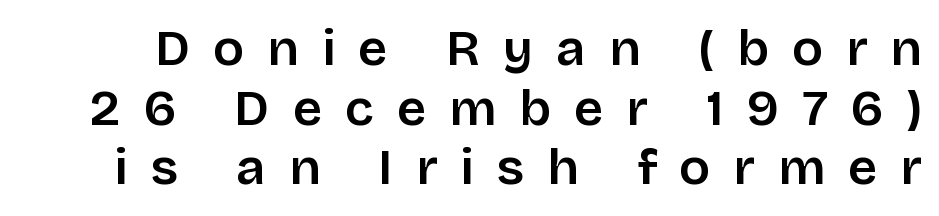
Q: Is the text bold? A: Semi-bold.
Q: Is the text italic (slanted)? A: No, it is upright.
Q: Is the typeface a serif or a sans-serif typeface? A: Sans-serif.
Q: Is the text underlined? A: No.
Q: Is the spacing between letters normal or unusually wide? A: Unusually wide.
Q: Width (condensed, normal, or wide)? A: Normal.
Q: Stroke contrast? A: Low.
Q: x-height? A: Large.
Q: Monospaced? A: No.
